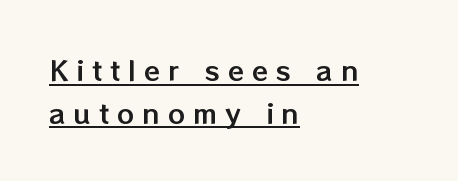
The typesetter chose a ragged-right arrangement here. The lettering is marked with a stroke running underneath it. There is plenty of visible air inserted between adjacent glyphs. Ascenders rise straight up at ninety degrees.
